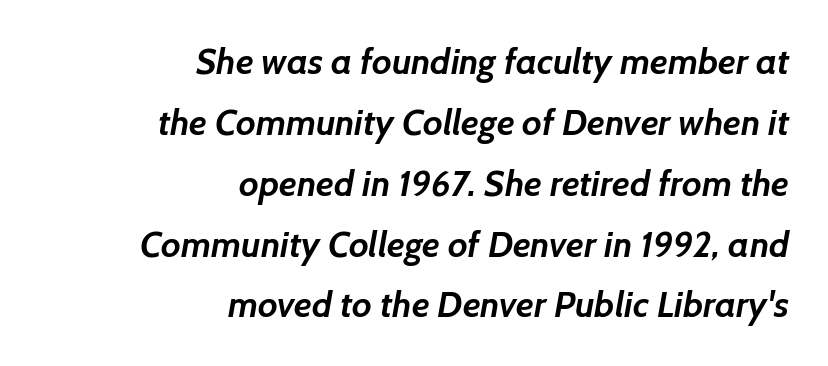
Normally led — the rows are evenly, conventionally spaced. Do the characters align in a grid? No, the font is proportional. Only glyphs here, with clear space below each row. The typeface chosen for these lines omits serifs.
